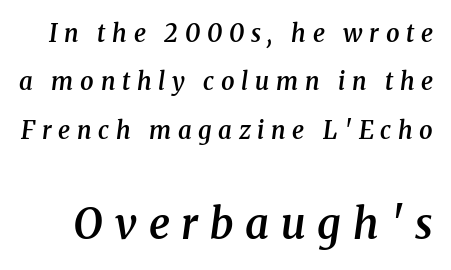
The image shows 42 px semibold serif type, italic (leaning right); set loose line spacing (2.02x), unusually wide letter spacing (+0.28 em), not underlined; the second (bottom) block is 1.75x larger; medium stroke contrast and a medium x-height.
